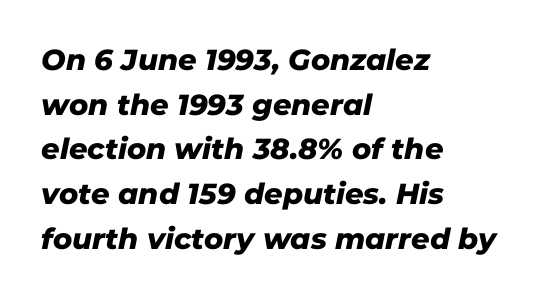
Proportional: the letters do not fall into vertical columns. Quick note: interline space is typical. A classic flush-left, rag-right setting is used for this passage. The letters carry no serifs — their stems end cleanly without finishing strokes.
